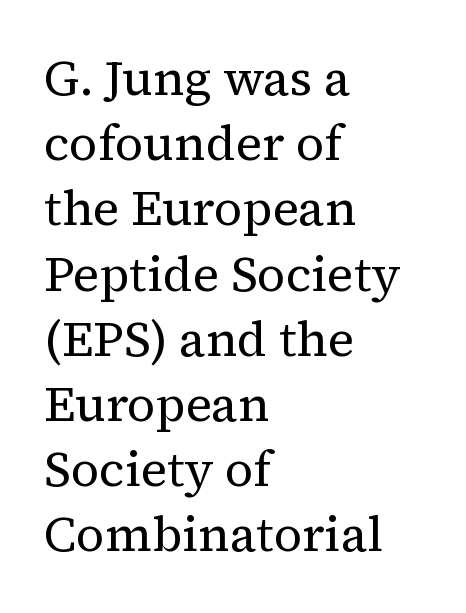
{"serif": "yes", "italic": "no", "bold": "no", "weight": "regular", "width": "normal", "stroke_contrast": "medium", "x_height": "medium", "monospaced": "no", "underline": "no", "align": "left", "line_spacing": "normal", "line_spacing_ratio": 1.33, "letter_spacing": "normal", "letter_spacing_em": 0.0, "glyph_px": 49}
